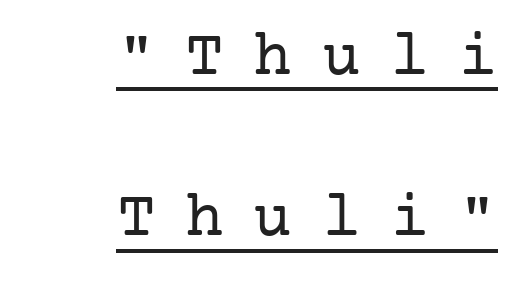
{"serif": "yes", "italic": "no", "bold": "no", "weight": "regular", "width": "normal", "stroke_contrast": "low", "x_height": "medium", "underline": "yes", "align": "right", "line_spacing": "loose", "line_spacing_ratio": 2.48, "letter_spacing": "wide", "letter_spacing_em": 0.45, "glyph_px": 65}
